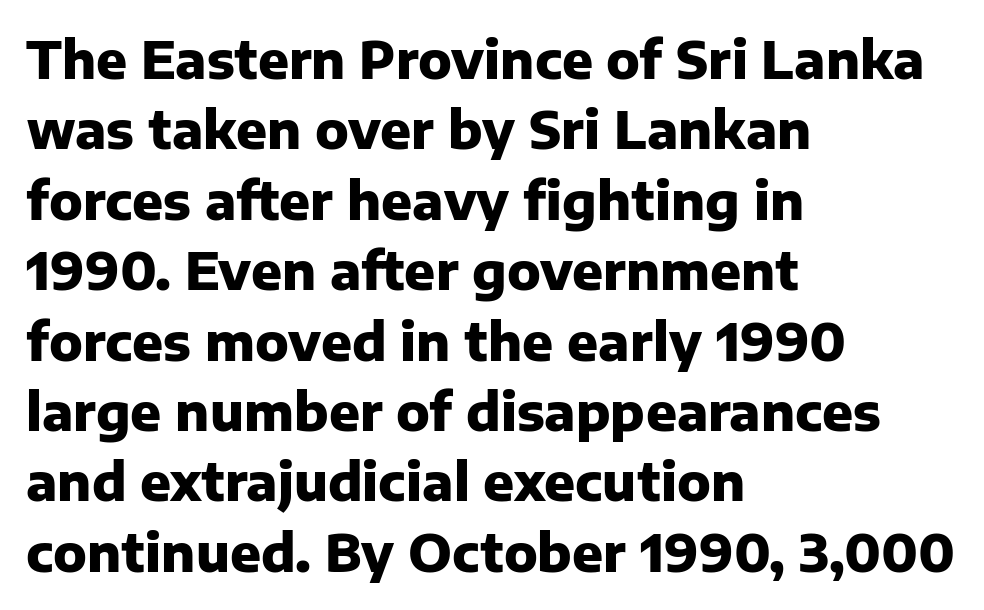
{"serif": "no", "italic": "no", "bold": "yes", "weight": "heavy", "width": "normal", "stroke_contrast": "low", "x_height": "medium", "monospaced": "no", "underline": "no", "align": "left", "line_spacing": "normal", "line_spacing_ratio": 1.38, "letter_spacing": "normal", "letter_spacing_em": 0.0, "glyph_px": 51}
